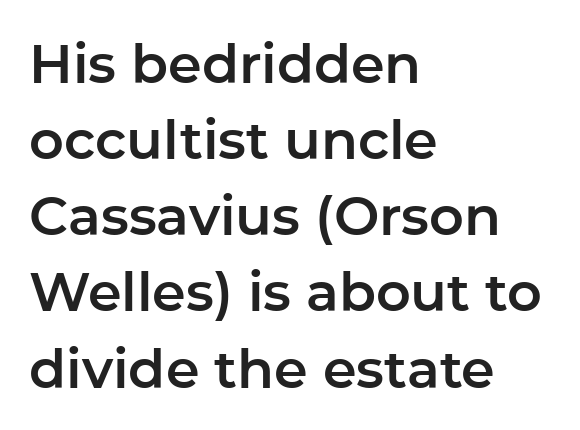
{"serif": "no", "italic": "no", "width": "normal", "stroke_contrast": "low", "x_height": "medium", "monospaced": "no", "underline": "no", "align": "left", "line_spacing": "normal", "line_spacing_ratio": 1.41, "letter_spacing": "normal", "letter_spacing_em": 0.0, "glyph_px": 54}
